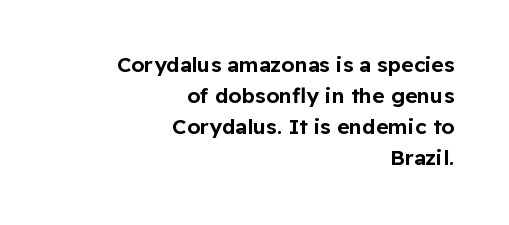
{"italic": "no", "underline": "no", "align": "right", "line_spacing": "normal", "line_spacing_ratio": 1.47, "letter_spacing": "normal", "letter_spacing_em": 0.0, "glyph_px": 21}
